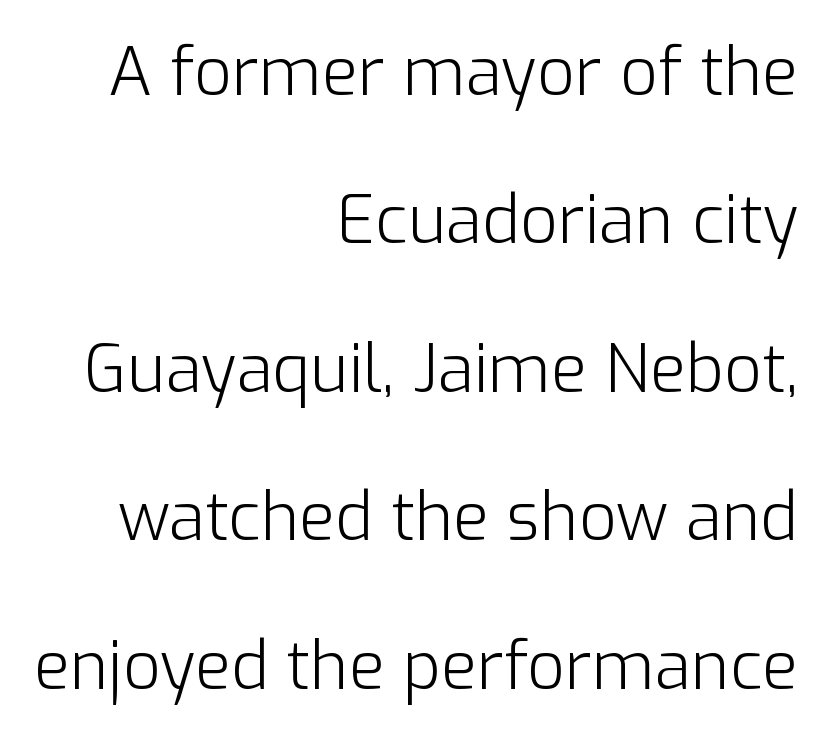
The image shows 66 px light sans-serif type, upright; set right-aligned, loose line spacing (2.25x), normal letter spacing, not underlined; low stroke contrast and a medium x-height.
